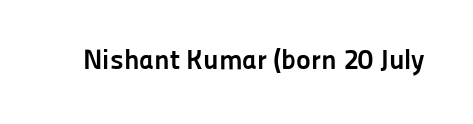
The image shows 28 px semibold sans-serif type, upright; set normal letter spacing, not underlined; low stroke contrast and a medium x-height.
